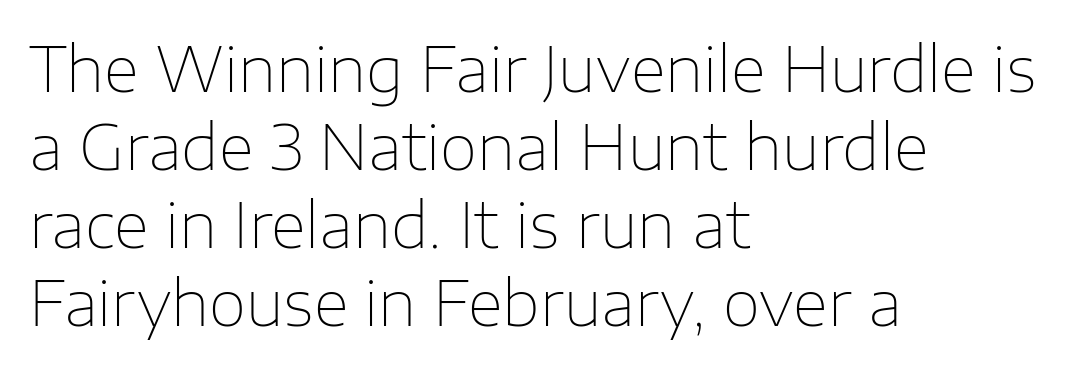
Q: Is the text bold? A: No.
Q: Is the text italic (slanted)? A: No, it is upright.
Q: Is the typeface a serif or a sans-serif typeface? A: Sans-serif.
Q: Is the text underlined? A: No.
Q: How is the paragraph aligned? A: Left-aligned.
Q: Is the spacing between letters normal or unusually wide? A: Normal.
Q: Is the spacing between lines tight, normal or loose? A: Normal.
Q: Width (condensed, normal, or wide)? A: Normal.
Q: Stroke contrast? A: Low.
Q: x-height? A: Medium.
Q: Monospaced? A: No.
